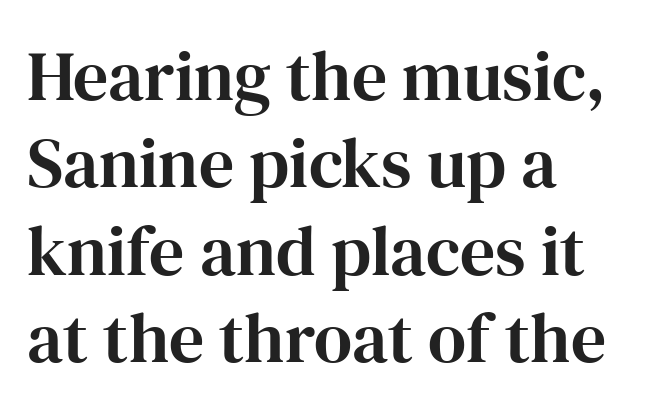
Horizontally, the lines are justified to the leading edge only. Upright lettering throughout. The typeface chosen for these lines features serifs. Leading matches the norm, producing a regular column. Nobody drew a line under any word here. This sample has the flowing, uneven cadence of proportional lettering.
